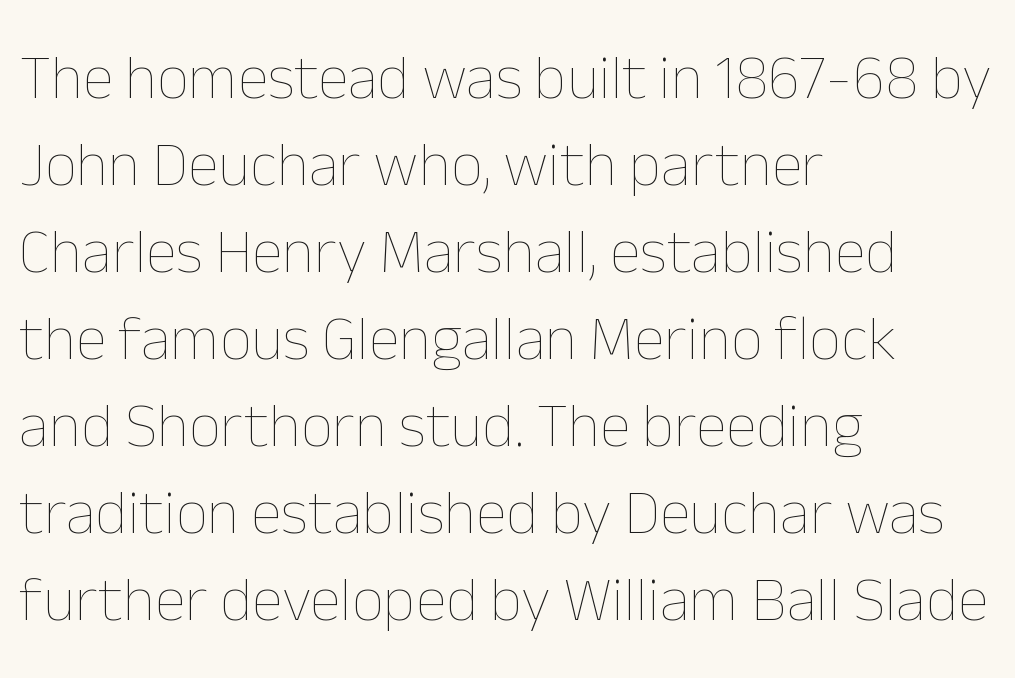
{"italic": "no", "bold": "no", "weight": "thin", "width": "normal", "stroke_contrast": "low", "x_height": "medium", "monospaced": "no", "underline": "no", "align": "left", "line_spacing": "normal", "line_spacing_ratio": 1.38, "letter_spacing": "normal", "letter_spacing_em": 0.0, "glyph_px": 63}
